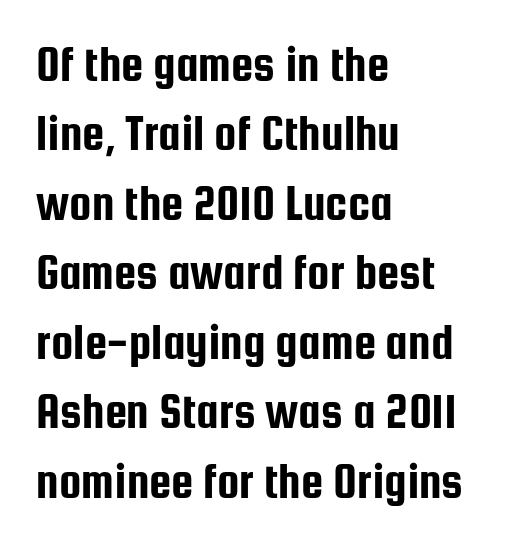
Q: Is the text italic (slanted)? A: No, it is upright.
Q: Is the typeface a serif or a sans-serif typeface? A: Sans-serif.
Q: Is the text underlined? A: No.
Q: How is the paragraph aligned? A: Left-aligned.
Q: Is the spacing between letters normal or unusually wide? A: Normal.
Q: Is the spacing between lines tight, normal or loose? A: Normal.
Q: Width (condensed, normal, or wide)? A: Condensed.
Q: Stroke contrast? A: Low.
Q: x-height? A: Medium.
Q: Monospaced? A: No.
